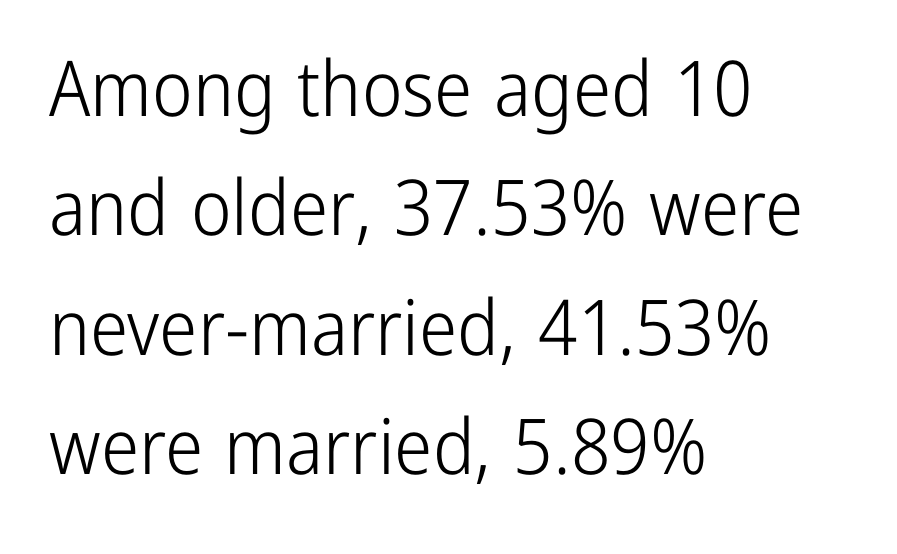
The lines sit at an ordinary, default distance from one another. Grotesque or geometric, the face here clearly has no serifs. Letters rest on an invisible, unmarked baseline. Words appear dense and cohesive because spacing is normal. A light-to-regular cut is what we see here. The specimen reads as upright at a glance.
